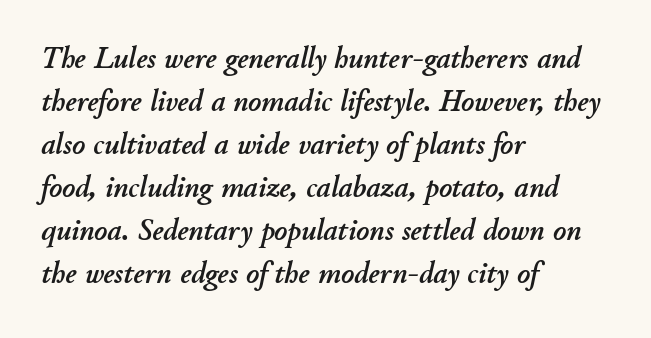
Layout note: lines flush left. The gap between lines stays unmarked. Posture: slanted. These lines keep a tight, regular rhythm from letter to letter. Character widths vary here, with narrow letters taking less room than wide ones. Regular leading.
